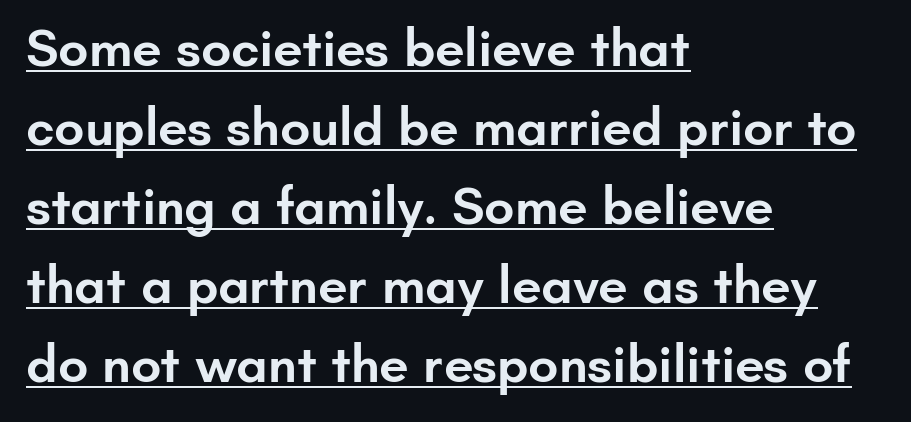
The image shows 53 px semibold sans-serif type, upright; set left-aligned, normal line spacing (1.49x), normal letter spacing, underlined; low stroke contrast and a small x-height.
